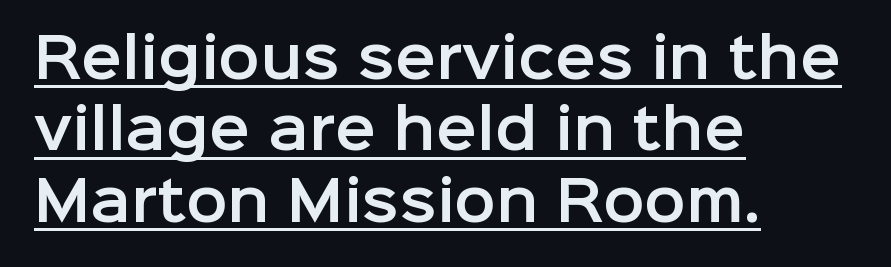
The image shows 55 px sans-serif type, upright; set left-aligned, normal line spacing (1.3x), normal letter spacing, underlined; low stroke contrast and a medium x-height.
